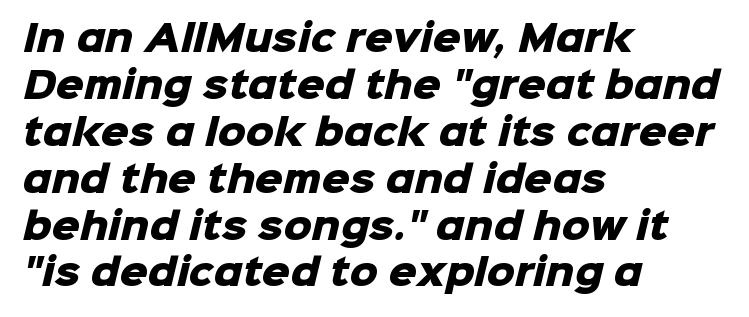
Q: Is the text bold? A: Yes.
Q: Is the typeface a serif or a sans-serif typeface? A: Sans-serif.
Q: Is the text underlined? A: No.
Q: How is the paragraph aligned? A: Left-aligned.
Q: Is the spacing between letters normal or unusually wide? A: Normal.
Q: Is the spacing between lines tight, normal or loose? A: Normal.
Q: Width (condensed, normal, or wide)? A: Normal.
Q: Stroke contrast? A: Low.
Q: x-height? A: Medium.
Q: Monospaced? A: No.
